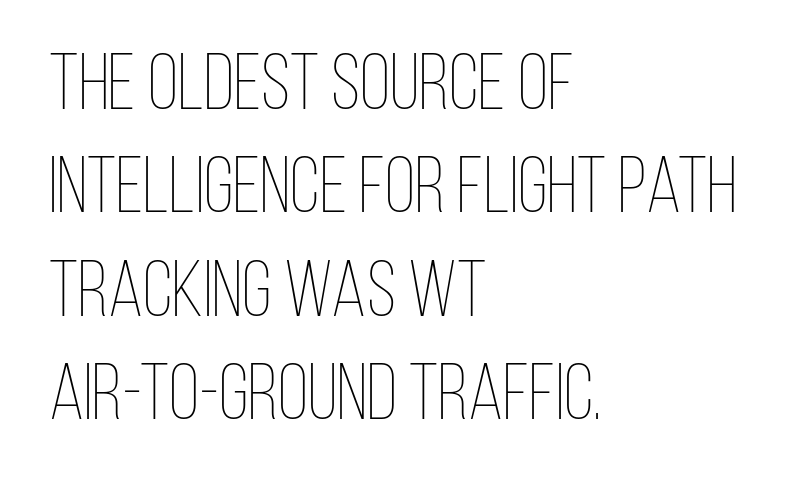
How would I describe the line gaps? Plain and ordinary. This rendering features lettering with no underline. Quick note: not italic, upright. The weight would be labelled regular, book, light, or lighter still. This rendering uses left alignment, leaving the right contour irregular. Tracking here is standard; glyphs follow each other at the usual distance.
